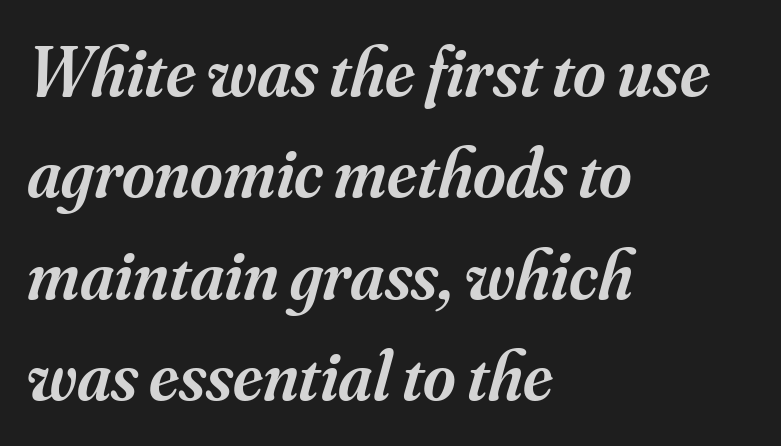
Style check: oblique. A typesetter would call this proportional, since set widths differ per character. Any mark beneath the type? The region is blank. The type family on display is of the serif kind. How would I describe the line gaps? Plain and ordinary. In terms of letterspacing, this is plain default setting.
